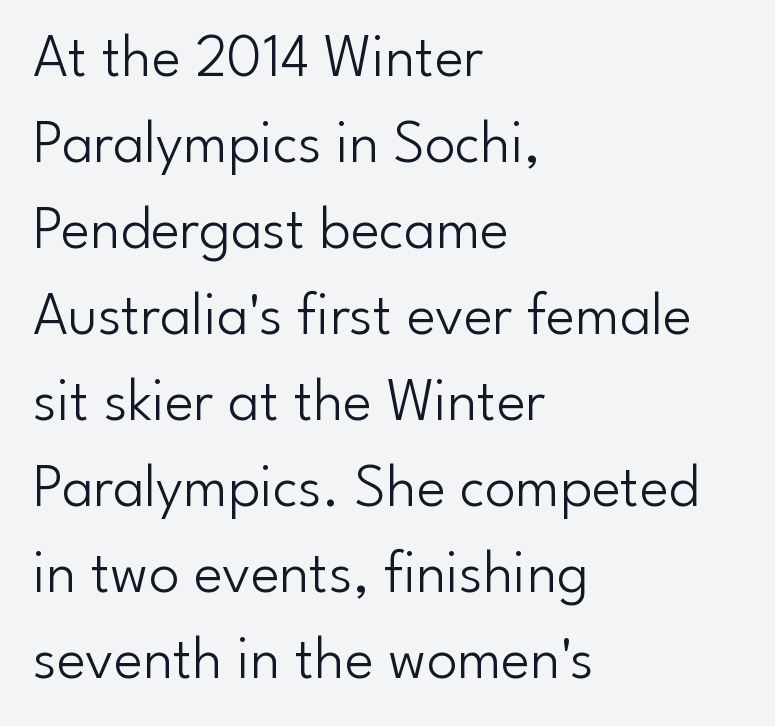
The image shows 61 px light sans-serif type, upright; set left-aligned, normal line spacing (1.41x), normal letter spacing, not underlined; low stroke contrast and a small x-height.
